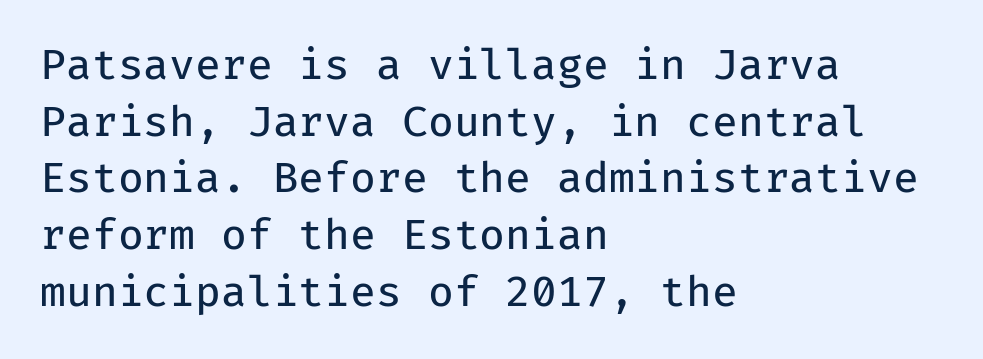
The image shows 42 px regular-weight sans-serif type, upright, monospaced; set left-aligned, normal line spacing (1.35x), normal letter spacing, not underlined; low stroke contrast and a medium x-height.
